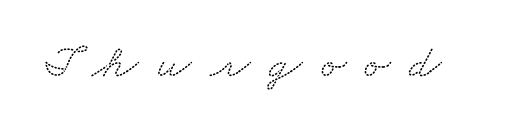
The image shows 47 px wide serif type; set unusually wide letter spacing (+0.4 em), not underlined; low stroke contrast and a small x-height.
